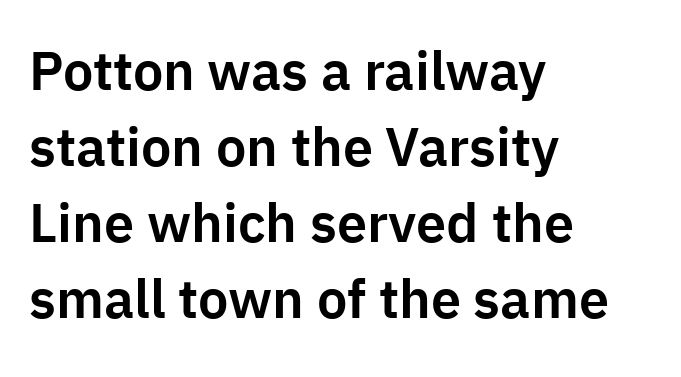
The image shows 54 px sans-serif type, upright; set left-aligned, normal line spacing (1.41x), normal letter spacing, not underlined; low stroke contrast and a medium x-height.
